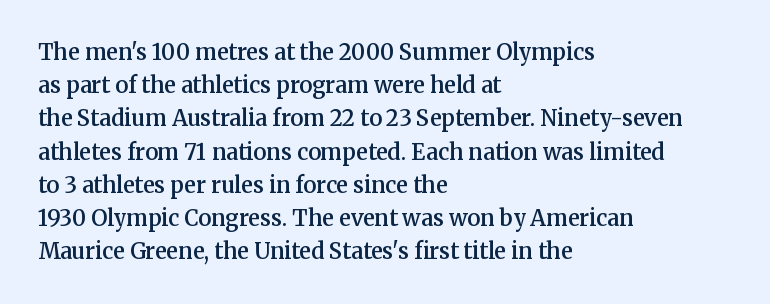
The words here are not underlined. Each new line begins a customary step beneath the previous one. These lines were composed using upright roman letters. In CSS terms this would be text-align: left. Compared with typical body copy, the letter spacing here is the same. This is the in-between weight designers call semibold or demi.
